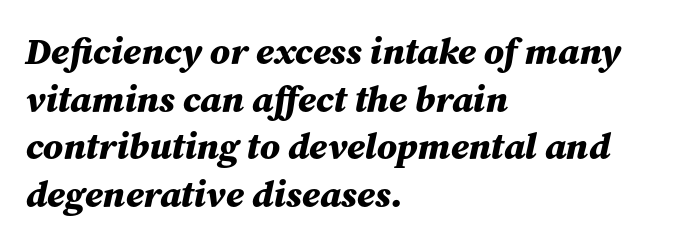
{"italic": "yes", "lean": "right", "slant_degrees": 12, "bold": "yes", "weight": "bold", "width": "normal", "stroke_contrast": "medium", "x_height": "medium", "monospaced": "no", "underline": "no", "align": "left", "line_spacing": "normal", "line_spacing_ratio": 1.29, "letter_spacing": "normal", "letter_spacing_em": 0.0, "glyph_px": 37}
